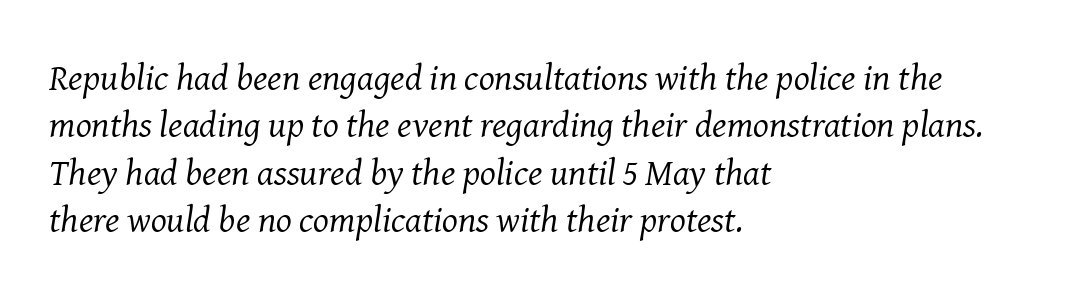
The image shows 37 px regular-weight serif type, italic (leaning right); set left-aligned, normal line spacing (1.28x), normal letter spacing, not underlined; medium stroke contrast and a medium x-height.
